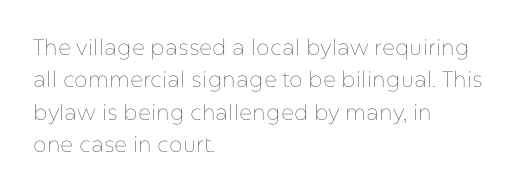
Q: Is the text bold? A: No.
Q: Is the text italic (slanted)? A: No, it is upright.
Q: Is the text underlined? A: No.
Q: How is the paragraph aligned? A: Left-aligned.
Q: Is the spacing between letters normal or unusually wide? A: Normal.
Q: Is the spacing between lines tight, normal or loose? A: Normal.
